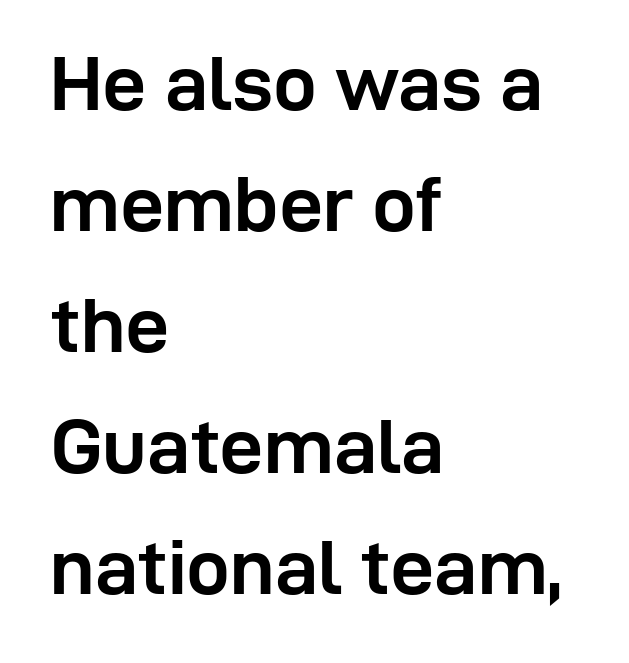
The image shows 78 px semibold sans-serif type, upright; set left-aligned, normal line spacing (1.55x), normal letter spacing, not underlined; low stroke contrast and a medium x-height.
